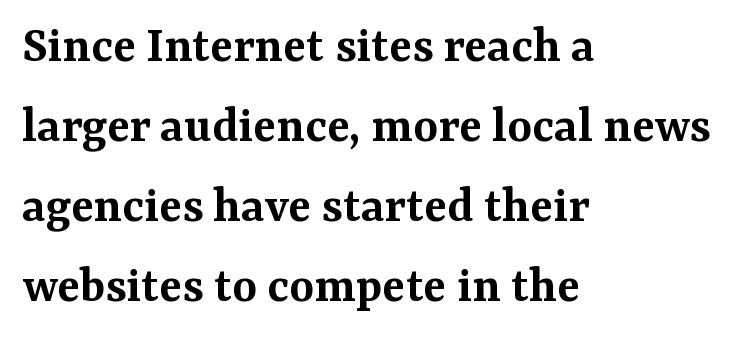
Q: Is the text bold? A: Semi-bold.
Q: Is the text italic (slanted)? A: No, it is upright.
Q: Is the typeface a serif or a sans-serif typeface? A: Serif.
Q: Is the text underlined? A: No.
Q: How is the paragraph aligned? A: Left-aligned.
Q: Is the spacing between letters normal or unusually wide? A: Normal.
Q: Is the spacing between lines tight, normal or loose? A: Normal.
Q: Width (condensed, normal, or wide)? A: Normal.
Q: Stroke contrast? A: Medium.
Q: x-height? A: Medium.
Q: Monospaced? A: No.
